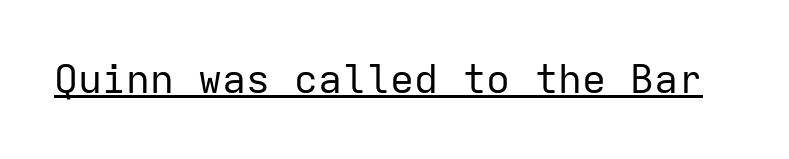
The passage shown is underscored from start to finish. The typeface chosen for these lines omits serifs. The face used here is monospaced, like something from a code editor. There is no visible air inserted between adjacent glyphs. Ordinary non-slanted type is in use.
